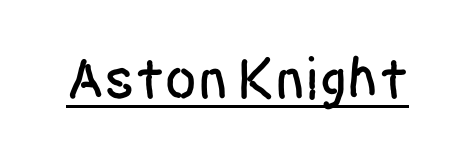
The image shows 59 px condensed sans-serif type, upright; set normal letter spacing, underlined; low stroke contrast and a large x-height.
